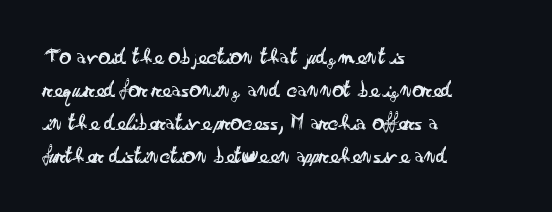
Q: Is the text bold? A: No.
Q: Is the text italic (slanted)? A: No, it is upright.
Q: Is the text underlined? A: No.
Q: How is the paragraph aligned? A: Left-aligned.
Q: Is the spacing between letters normal or unusually wide? A: Normal.
Q: Is the spacing between lines tight, normal or loose? A: Normal.
